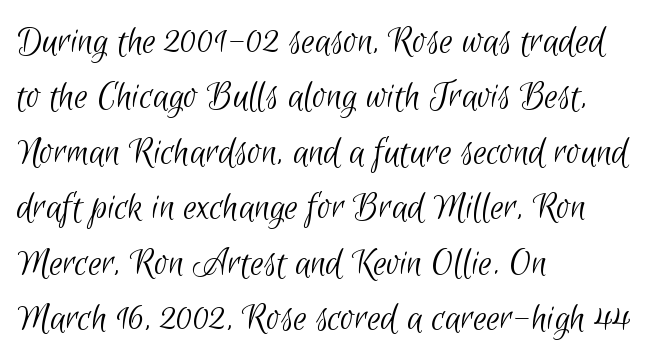
Q: Is the text bold? A: No.
Q: Is the typeface a serif or a sans-serif typeface? A: Sans-serif.
Q: Is the text underlined? A: No.
Q: How is the paragraph aligned? A: Left-aligned.
Q: Is the spacing between letters normal or unusually wide? A: Normal.
Q: Is the spacing between lines tight, normal or loose? A: Normal.
Q: Width (condensed, normal, or wide)? A: Condensed.
Q: Stroke contrast? A: Low.
Q: x-height? A: Small.
Q: Monospaced? A: No.
